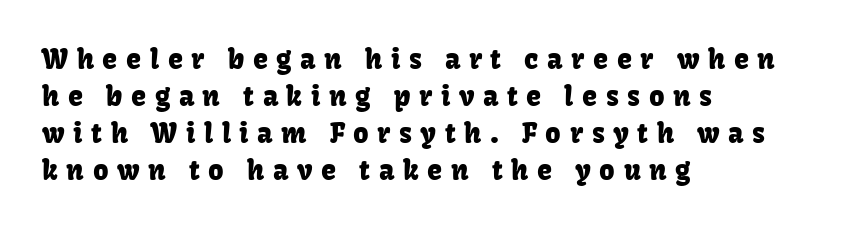
Vertical spacing — default. Unlike italic type, these characters show no tilt at all. In terms of letterspacing, this is a distinctly airy, spread setting. Typeset ragged right — the left edge is the straight one.
